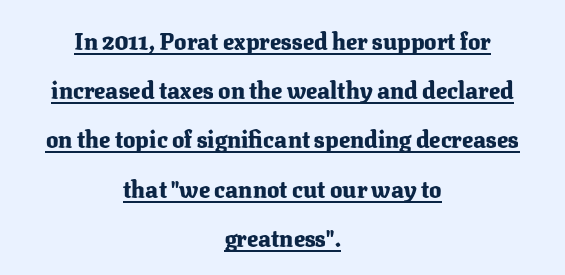
Q: Is the text bold? A: Yes.
Q: Is the text italic (slanted)? A: No, it is upright.
Q: Is the text underlined? A: Yes.
Q: How is the paragraph aligned? A: Centered.
Q: Is the spacing between letters normal or unusually wide? A: Normal.
Q: Is the spacing between lines tight, normal or loose? A: Loose.
